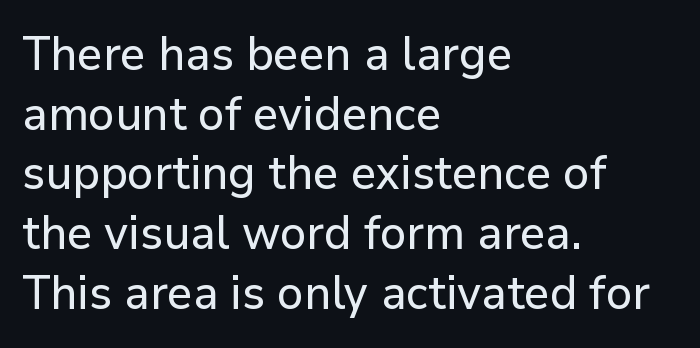
Q: Is the text italic (slanted)? A: No, it is upright.
Q: Is the typeface a serif or a sans-serif typeface? A: Sans-serif.
Q: Is the text underlined? A: No.
Q: How is the paragraph aligned? A: Left-aligned.
Q: Is the spacing between letters normal or unusually wide? A: Normal.
Q: Is the spacing between lines tight, normal or loose? A: Normal.
Q: Width (condensed, normal, or wide)? A: Normal.
Q: Stroke contrast? A: Low.
Q: x-height? A: Medium.
Q: Monospaced? A: No.
